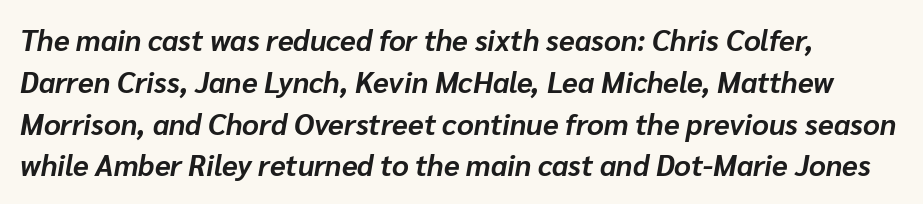
The image shows 29 px bold type, italic (leaning right); set left-aligned, normal line spacing (1.44x), normal letter spacing, not underlined; low stroke contrast and a medium x-height.
